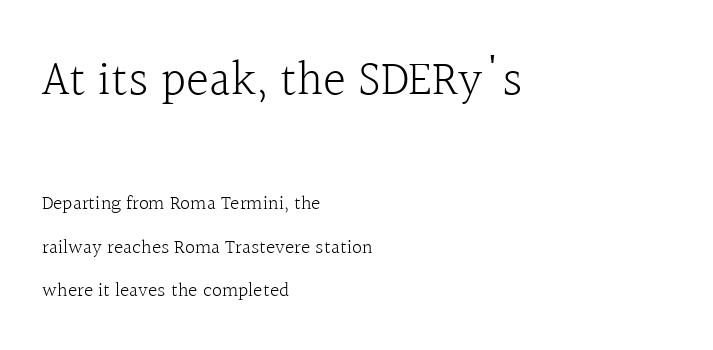
{"serif": "yes", "italic": "no", "bold": "no", "weight": "light", "width": "normal", "x_height": "medium", "monospaced": "no", "underline": "no", "align": "left", "line_spacing": "loose", "line_spacing_ratio": 2.18, "letter_spacing": "normal", "letter_spacing_em": 0.0, "larger_block": "first", "size_ratio": 2.45, "glyph_px": 49}
